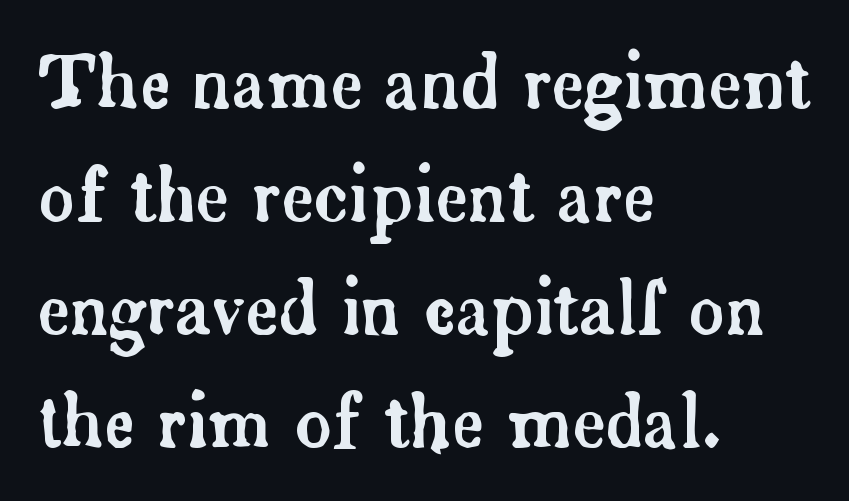
{"serif": "yes", "italic": "no", "width": "normal", "stroke_contrast": "low", "x_height": "small", "monospaced": "no", "underline": "no", "align": "left", "line_spacing": "normal", "line_spacing_ratio": 1.59, "letter_spacing": "normal", "letter_spacing_em": 0.0, "glyph_px": 71}
